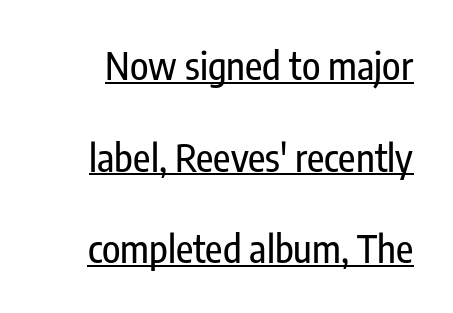
Q: Is the text italic (slanted)? A: No, it is upright.
Q: Is the typeface a serif or a sans-serif typeface? A: Sans-serif.
Q: Is the text underlined? A: Yes.
Q: Is the spacing between letters normal or unusually wide? A: Normal.
Q: Is the spacing between lines tight, normal or loose? A: Loose.
Q: Width (condensed, normal, or wide)? A: Condensed.
Q: Stroke contrast? A: Low.
Q: x-height? A: Medium.
Q: Monospaced? A: No.
